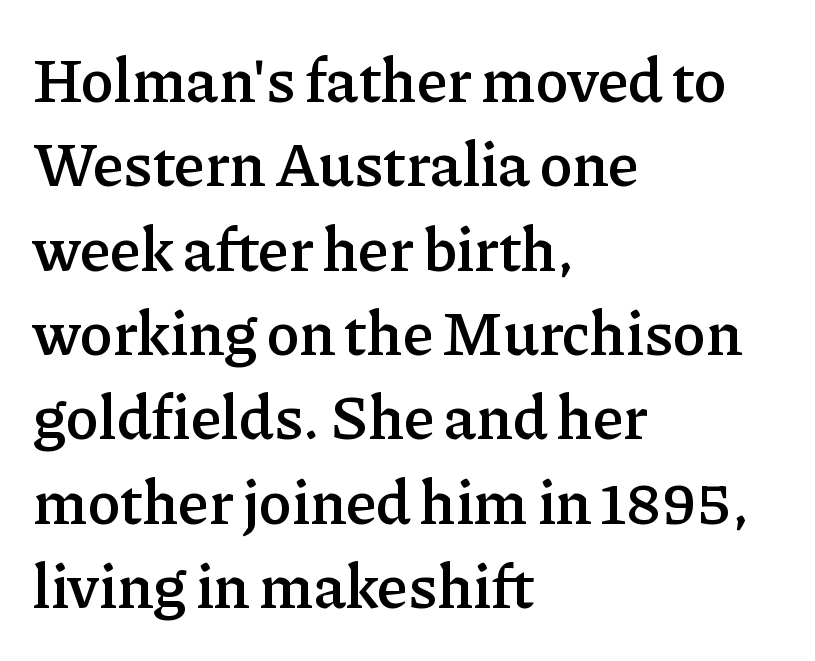
Q: Is the text bold? A: Semi-bold.
Q: Is the text italic (slanted)? A: No, it is upright.
Q: Is the typeface a serif or a sans-serif typeface? A: Serif.
Q: Is the text underlined? A: No.
Q: How is the paragraph aligned? A: Left-aligned.
Q: Is the spacing between letters normal or unusually wide? A: Normal.
Q: Is the spacing between lines tight, normal or loose? A: Normal.
Q: Width (condensed, normal, or wide)? A: Normal.
Q: Stroke contrast? A: Low.
Q: x-height? A: Medium.
Q: Monospaced? A: No.
